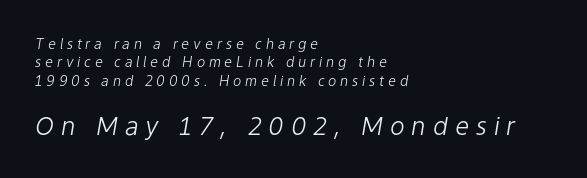
Q: Is the text bold? A: No.
Q: Is the text italic (slanted)? A: Yes, it leans right by about 9 degrees.
Q: Is the text underlined? A: No.
Q: How is the paragraph aligned? A: Left-aligned.
Q: Is the spacing between letters normal or unusually wide? A: Unusually wide.
Q: Is the spacing between lines tight, normal or loose? A: Normal.
Q: Which block of text is set in a larger size, the first (top) or the second (bottom)? A: The second (bottom) one.
